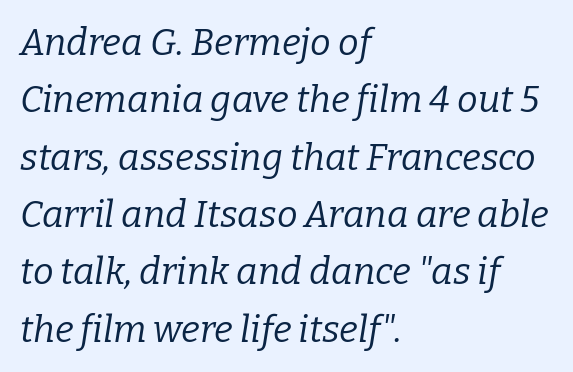
{"serif": "yes", "italic": "yes", "lean": "right", "slant_degrees": 9, "bold": "no", "weight": "regular", "width": "normal", "stroke_contrast": "low", "x_height": "medium", "monospaced": "no", "underline": "no", "align": "left", "line_spacing": "normal", "line_spacing_ratio": 1.55, "letter_spacing": "normal", "letter_spacing_em": 0.0, "glyph_px": 37}
